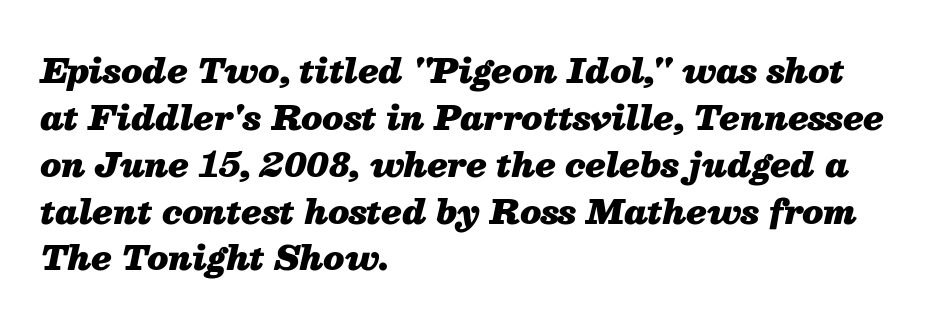
Q: Is the text bold? A: Yes.
Q: Is the text italic (slanted)? A: Yes, it leans right by about 13 degrees.
Q: Is the text underlined? A: No.
Q: How is the paragraph aligned? A: Left-aligned.
Q: Is the spacing between letters normal or unusually wide? A: Normal.
Q: Is the spacing between lines tight, normal or loose? A: Normal.
Q: Width (condensed, normal, or wide)? A: Normal.
Q: Stroke contrast? A: Medium.
Q: x-height? A: Medium.
Q: Monospaced? A: No.
